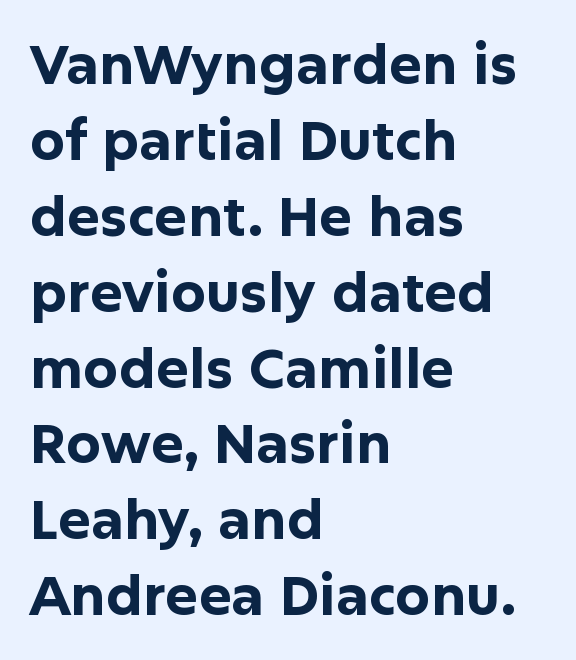
The image shows 55 px bold sans-serif type, upright; set left-aligned, normal line spacing (1.38x), normal letter spacing, not underlined; low stroke contrast and a medium x-height.
